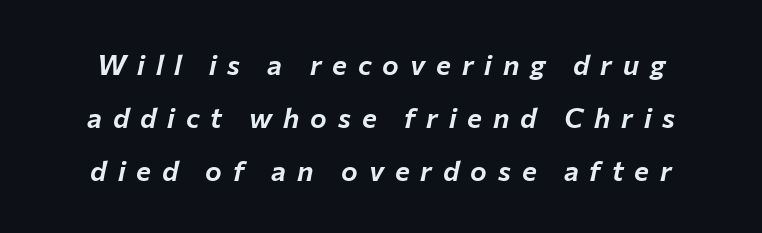
{"italic": "yes", "lean": "right", "slant_degrees": 12, "width": "normal", "stroke_contrast": "low", "x_height": "medium", "monospaced": "no", "underline": "no", "line_spacing_ratio": 1.89, "letter_spacing": "wide", "letter_spacing_em": 0.39, "glyph_px": 28}
